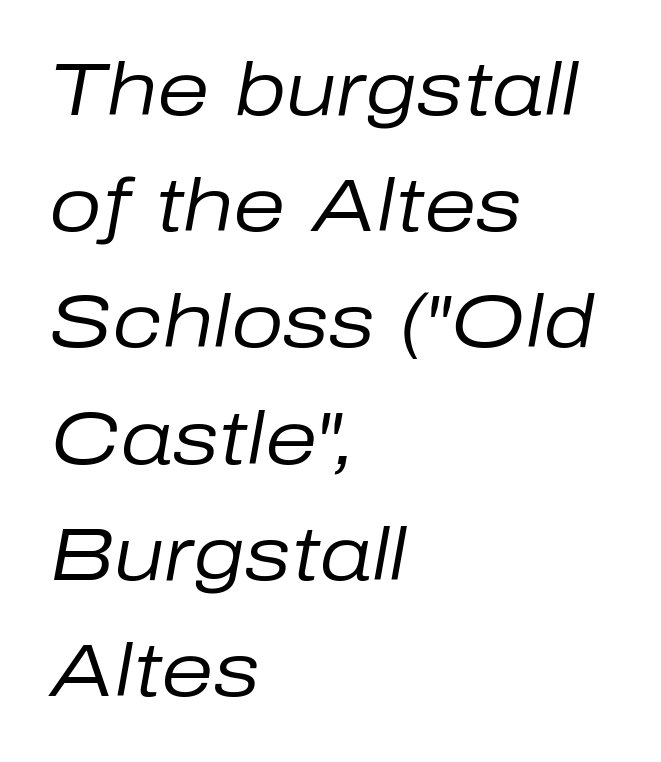
The face used here is proportionally spaced, like ordinary book or web type. Heaviness? Minimal to ordinary, like unemphasized prose. Slant detected: the letters are inclined. You could call the tracking neutral — neither tight nor loose.
